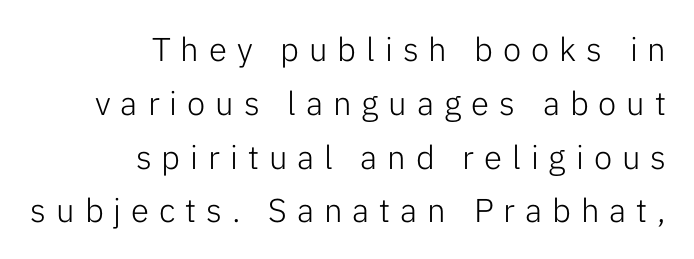
Q: Is the text bold? A: No.
Q: Is the text italic (slanted)? A: No, it is upright.
Q: Is the typeface a serif or a sans-serif typeface? A: Sans-serif.
Q: Is the text underlined? A: No.
Q: How is the paragraph aligned? A: Right-aligned.
Q: Is the spacing between letters normal or unusually wide? A: Unusually wide.
Q: Is the spacing between lines tight, normal or loose? A: Normal.
Q: Width (condensed, normal, or wide)? A: Normal.
Q: Stroke contrast? A: Low.
Q: x-height? A: Medium.
Q: Monospaced? A: No.
